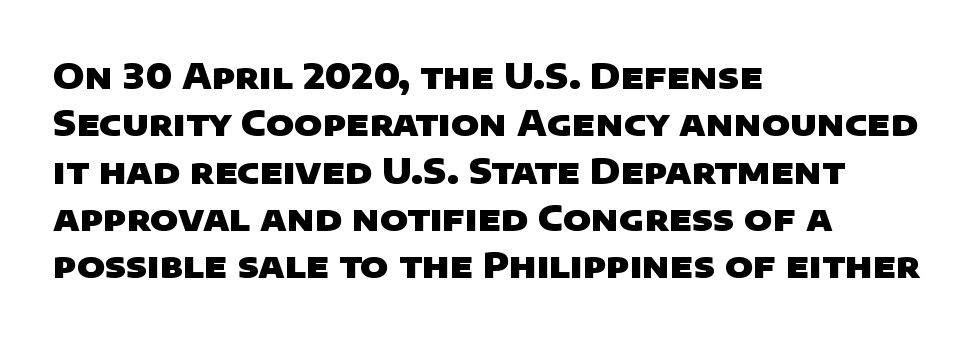
The image shows 34 px heavy, wide sans-serif type; set left-aligned, normal line spacing (1.39x), normal letter spacing, not underlined; low stroke contrast and a large x-height.
